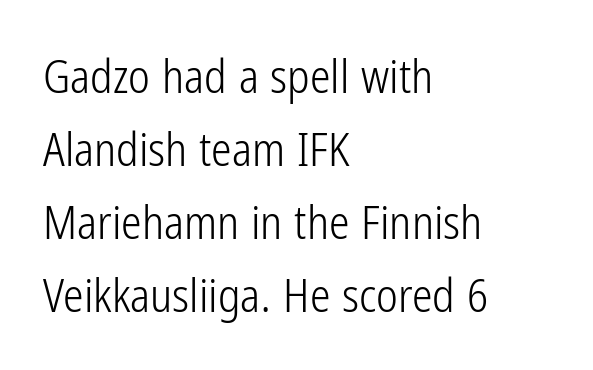
Descenders hang freely into open space. Serif or sans? Sans — the stroke terminals are bare. Varying glyph widths throughout — classic text-font behaviour. Weight: in the light-to-regular range. Italic? Not at all — the glyphs are vertical. Layout note: lines flush left.
